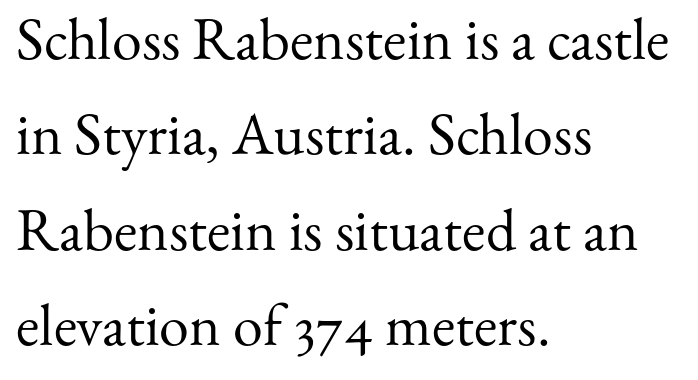
{"serif": "yes", "italic": "no", "bold": "no", "weight": "regular", "width": "normal", "stroke_contrast": "medium", "x_height": "small", "monospaced": "no", "underline": "no", "align": "left", "line_spacing": "normal", "line_spacing_ratio": 1.59, "letter_spacing": "normal", "letter_spacing_em": 0.0, "glyph_px": 60}
